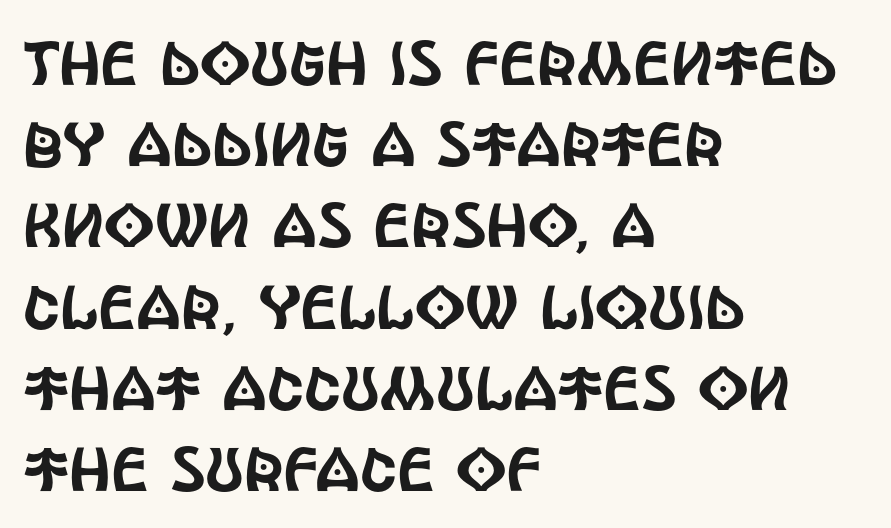
The image shows 62 px condensed sans-serif type, upright; set left-aligned, normal line spacing (1.31x), normal letter spacing, not underlined; a large x-height.
